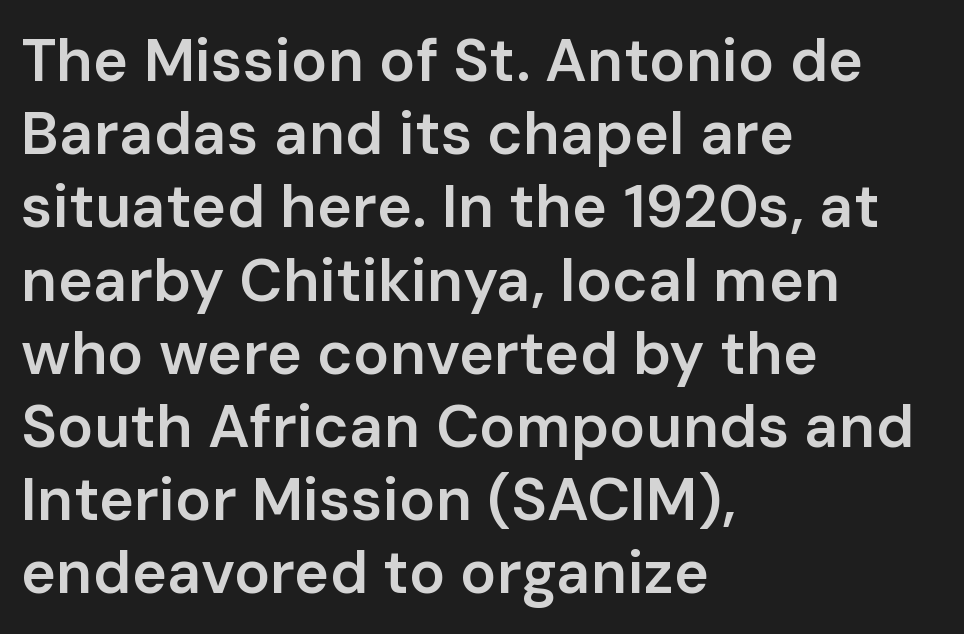
The image shows 60 px semibold sans-serif type, upright; set left-aligned, line spacing 1.22x, normal letter spacing, not underlined; low stroke contrast and a medium x-height.
